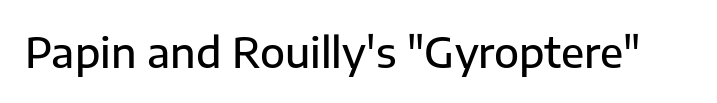
{"serif": "no", "italic": "no", "bold": "semi", "weight": "semibold", "width": "normal", "stroke_contrast": "low", "x_height": "medium", "monospaced": "no", "underline": "no", "letter_spacing": "normal", "letter_spacing_em": 0.0, "glyph_px": 41}
